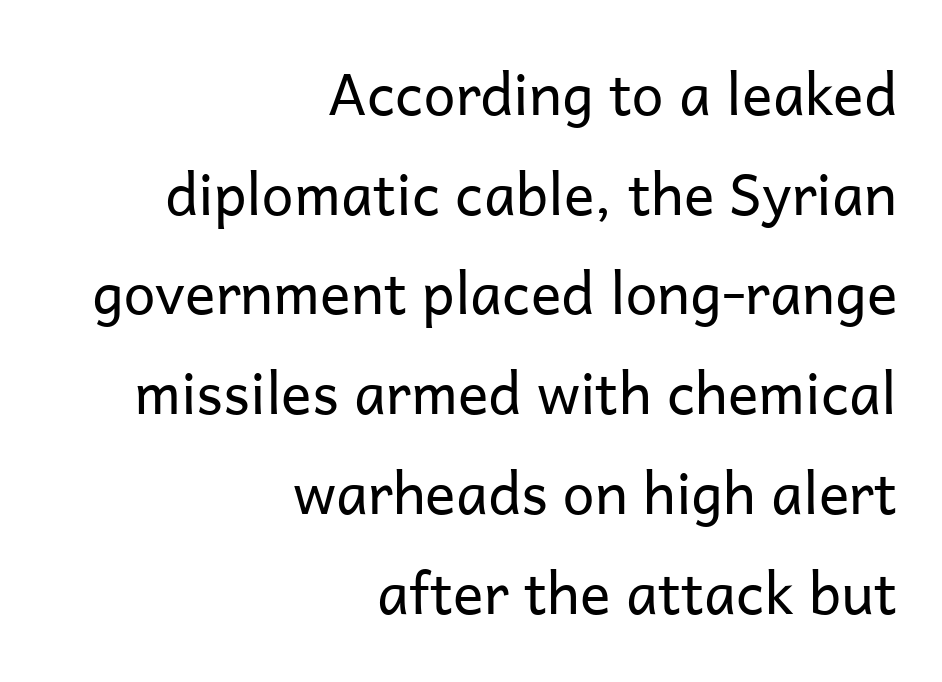
Q: Is the text bold? A: No.
Q: Is the text italic (slanted)? A: No, it is upright.
Q: Is the typeface a serif or a sans-serif typeface? A: Sans-serif.
Q: Is the text underlined? A: No.
Q: How is the paragraph aligned? A: Right-aligned.
Q: Is the spacing between letters normal or unusually wide? A: Normal.
Q: Width (condensed, normal, or wide)? A: Normal.
Q: Stroke contrast? A: Low.
Q: x-height? A: Medium.
Q: Monospaced? A: No.
